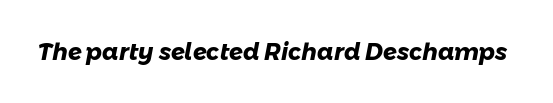
The image shows 23 px bold type; set normal letter spacing, not underlined.
